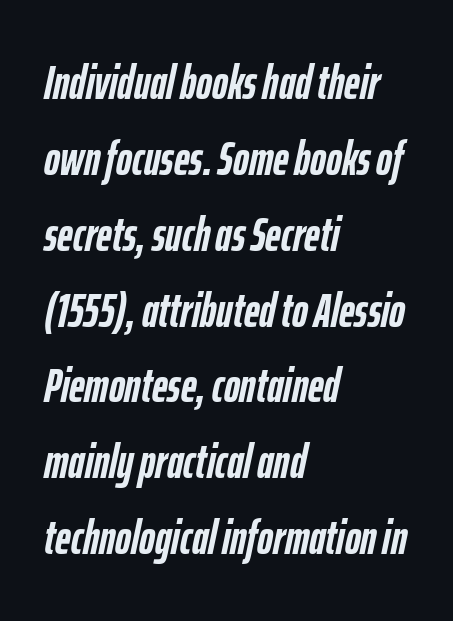
{"italic": "yes", "lean": "right", "slant_degrees": 12, "bold": "yes", "weight": "semibold", "width": "condensed", "stroke_contrast": "low", "x_height": "medium", "monospaced": "no", "underline": "no", "align": "left", "line_spacing": "normal", "line_spacing_ratio": 1.58, "letter_spacing": "normal", "letter_spacing_em": 0.0, "glyph_px": 48}
